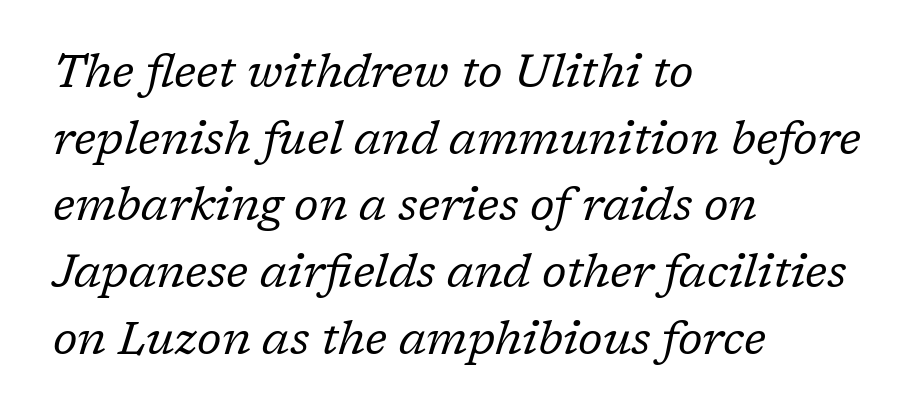
The image shows 46 px regular-weight serif type, italic (leaning right); set left-aligned, normal line spacing (1.45x), normal letter spacing, not underlined; low stroke contrast and a medium x-height.
